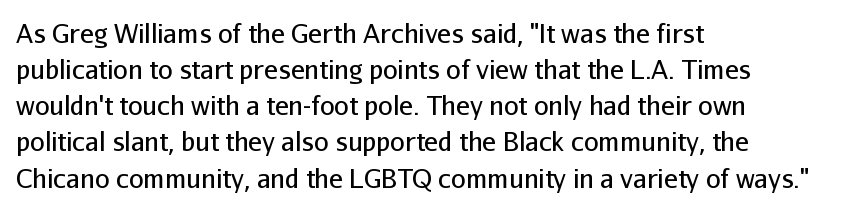
Q: Is the text bold? A: No.
Q: Is the text italic (slanted)? A: No, it is upright.
Q: Is the text underlined? A: No.
Q: How is the paragraph aligned? A: Left-aligned.
Q: Is the spacing between letters normal or unusually wide? A: Normal.
Q: Is the spacing between lines tight, normal or loose? A: Normal.
